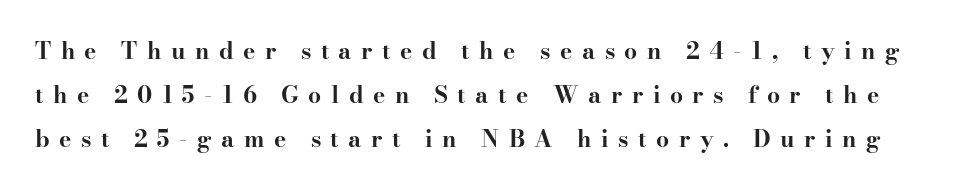
The image shows 23 px bold type, upright; set loose line spacing (1.91x), unusually wide letter spacing (+0.41 em), not underlined.
